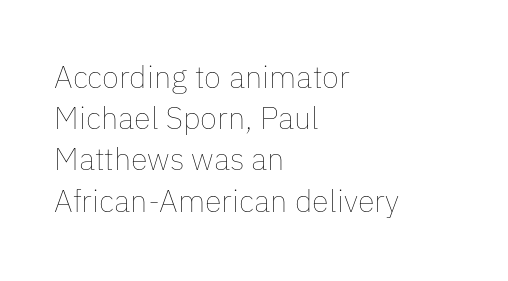
Posture: vertical. Glyph-to-glyph distance matches everyday printed text. These lines are set flush left with a ragged right edge. Words float on clear page, feet unadorned. Do the characters align in a grid? No, the font is proportional.
